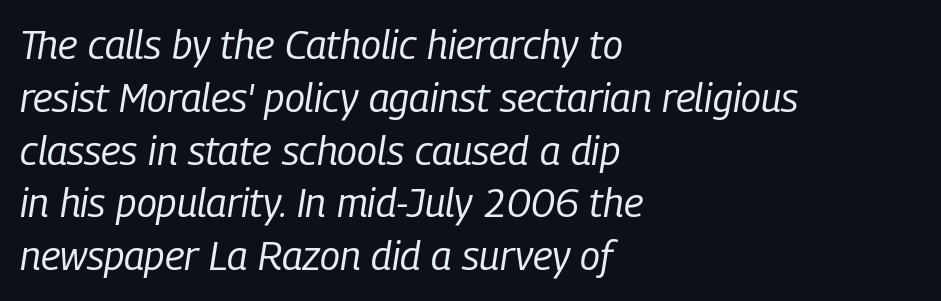
In terms of posture, this sample is oblique. The zone under the glyphs is completely vacant. These lines are set flush left with a ragged right edge. A quiet, ordinary-to-light weight characterises the typeface. Spacing verdict: proportional, widths tailored to each character.
